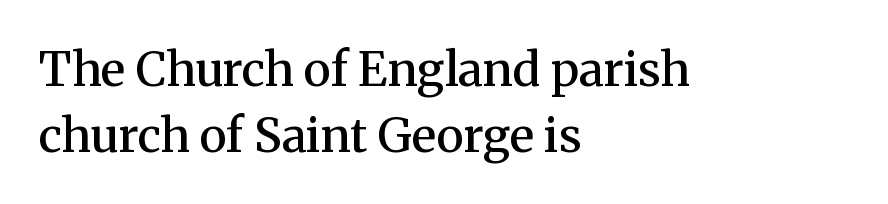
{"serif": "yes", "italic": "no", "bold": "semi", "weight": "semibold", "width": "normal", "stroke_contrast": "medium", "x_height": "medium", "monospaced": "no", "underline": "no", "align": "left", "line_spacing": "normal", "line_spacing_ratio": 1.4, "letter_spacing": "normal", "letter_spacing_em": 0.0, "glyph_px": 47}
